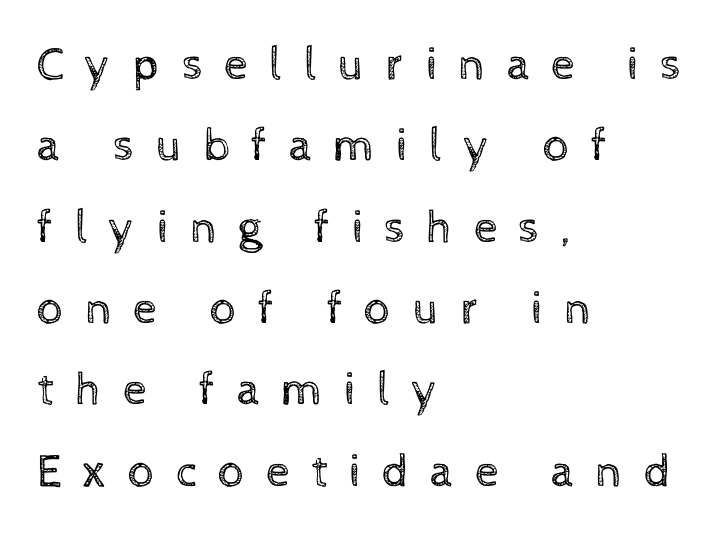
{"italic": "no", "bold": "no", "weight": "regular", "width": "normal", "x_height": "medium", "monospaced": "no", "underline": "no", "align": "left", "line_spacing_ratio": 1.73, "letter_spacing": "wide", "letter_spacing_em": 0.45, "glyph_px": 47}
